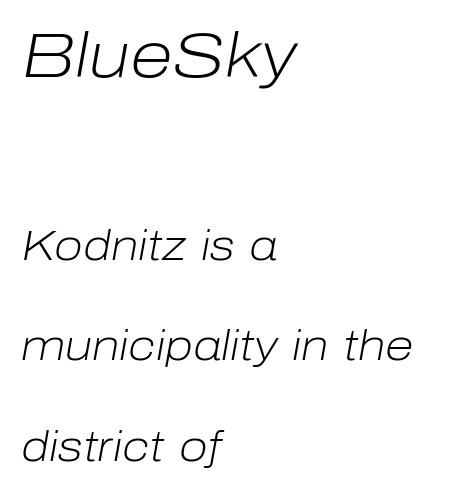
Q: Is the text bold? A: No.
Q: Is the text italic (slanted)? A: Yes, it leans right by about 10 degrees.
Q: Is the text underlined? A: No.
Q: How is the paragraph aligned? A: Left-aligned.
Q: Is the spacing between letters normal or unusually wide? A: Normal.
Q: Is the spacing between lines tight, normal or loose? A: Loose.
Q: Which block of text is set in a larger size, the first (top) or the second (bottom)? A: The first (top) one.
Q: Width (condensed, normal, or wide)? A: Normal.
Q: Stroke contrast? A: Low.
Q: x-height? A: Medium.
Q: Monospaced? A: No.
